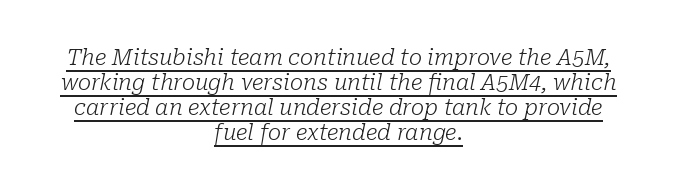
The image shows 22 px text type, italic (leaning right); set centered, tight line spacing (1.13x), normal letter spacing, underlined.
